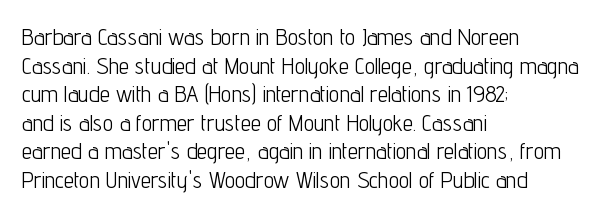
{"italic": "no", "bold": "no", "underline": "no", "align": "left", "line_spacing_ratio": 1.24, "letter_spacing": "normal", "letter_spacing_em": 0.0, "glyph_px": 23}
